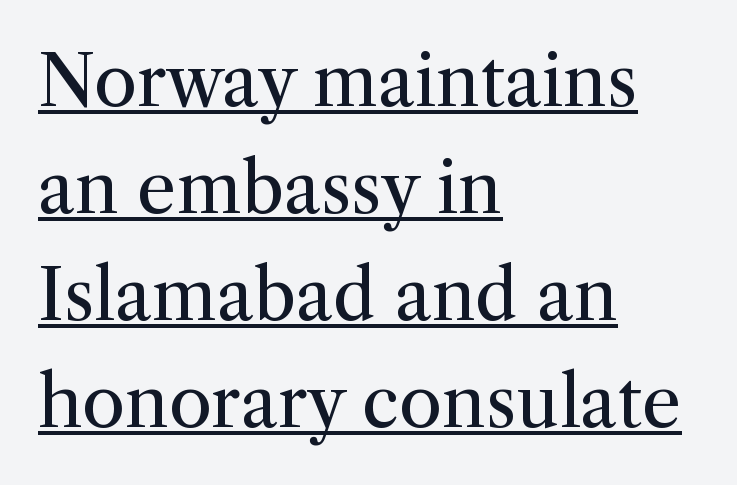
Each stroke keeps to a modest, everyday thickness or less. Where is the straight margin? On the left. Nothing unusual about the tracking: characters are spaced as the font intends. Looks like regular typesetting: each glyph gets only the width it needs. Nope, not italic — everything's standing straight.
